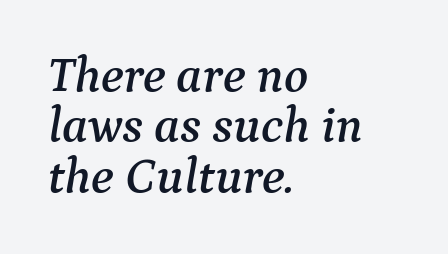
The image shows 50 px serif type, italic (leaning right); set left-aligned, tight line spacing (1.01x), normal letter spacing, not underlined; medium stroke contrast and a medium x-height.
